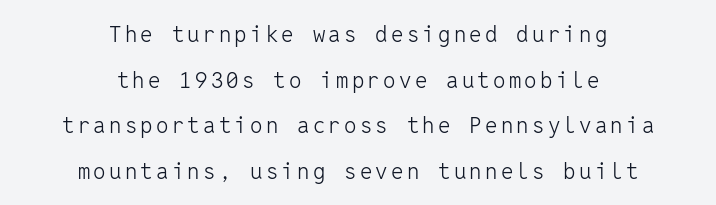
The image shows 22 px text type, upright; set centered, loose line spacing (2.07x), not underlined.
